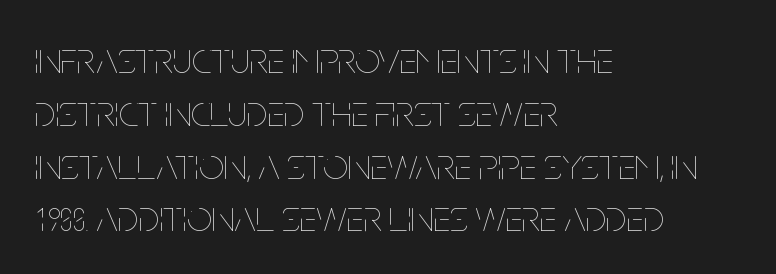
{"italic": "no", "bold": "no", "weight": "thin", "width": "condensed", "stroke_contrast": "low", "x_height": "large", "monospaced": "no", "underline": "no", "align": "left", "line_spacing_ratio": 1.2, "letter_spacing": "normal", "letter_spacing_em": 0.0, "glyph_px": 44}
